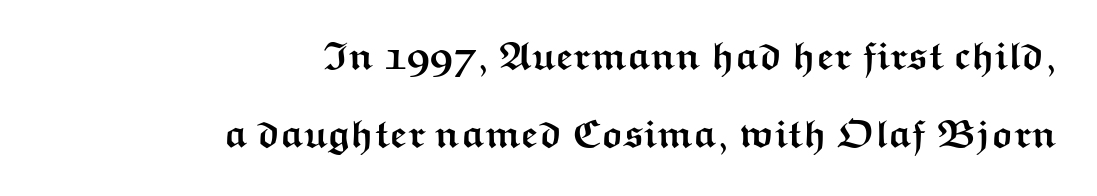
Q: Is the text bold? A: Yes.
Q: Is the text italic (slanted)? A: No, it is upright.
Q: Is the typeface a serif or a sans-serif typeface? A: Sans-serif.
Q: Is the text underlined? A: No.
Q: How is the paragraph aligned? A: Right-aligned.
Q: Is the spacing between letters normal or unusually wide? A: Normal.
Q: Is the spacing between lines tight, normal or loose? A: Loose.
Q: Width (condensed, normal, or wide)? A: Wide.
Q: Stroke contrast? A: Medium.
Q: x-height? A: Medium.
Q: Monospaced? A: No.
